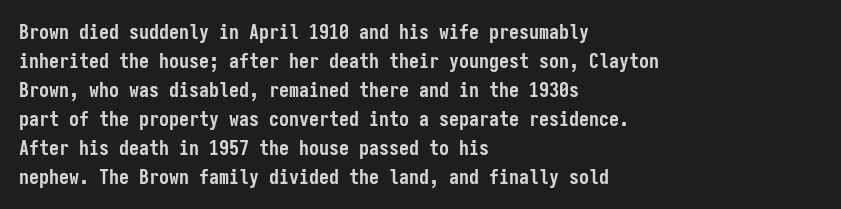
The image shows 20 px bold type, upright; set left-aligned, normal line spacing (1.45x), normal letter spacing, not underlined.
